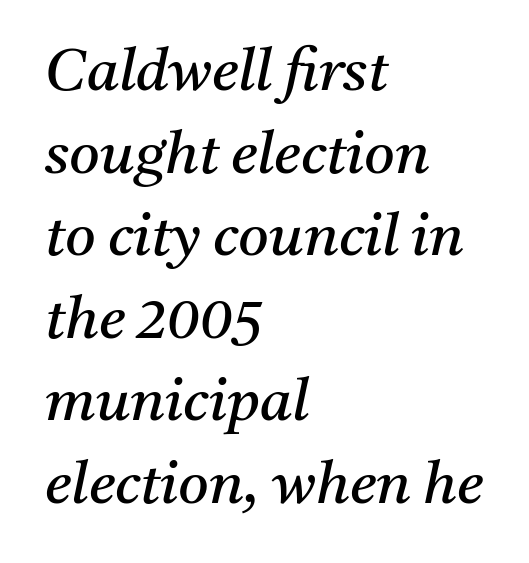
The axis of the letterforms is tilted away from vertical. Layout note: lines flush left. Between one letter and the next there's only the usual sliver of space. Regular leading. A clean baseline with only descenders dipping below it.
